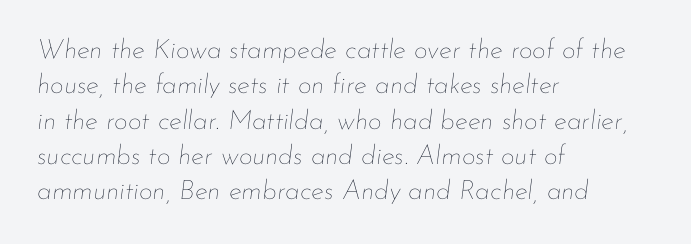
The letters look calm and open, with moderate or lighter stems. What stands out about the letter spacing? Nothing — it is the standard amount. Unmarked baselines from the first word to the last. If you measured baseline to baseline, you'd find a middling distance. The font's italic variant was chosen for this text.
